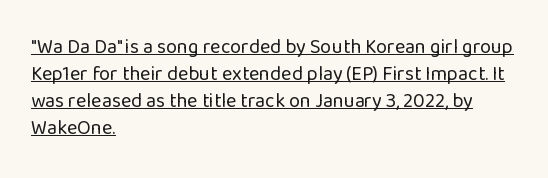
The lettering is marked with a stroke running underneath it. In terms of posture, this sample is upright. No extra ink here — the face is not bold. The designer left line spacing at the default. The text block is weighted toward the left margin, trailing off unevenly rightward. What stands out about the letter spacing? Nothing — it is the standard amount.
